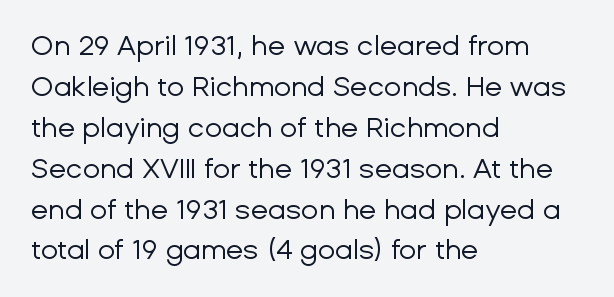
Q: Is the text bold? A: No.
Q: Is the text italic (slanted)? A: No, it is upright.
Q: Is the typeface a serif or a sans-serif typeface? A: Sans-serif.
Q: Is the text underlined? A: No.
Q: How is the paragraph aligned? A: Left-aligned.
Q: Is the spacing between letters normal or unusually wide? A: Normal.
Q: Is the spacing between lines tight, normal or loose? A: Normal.
Q: Width (condensed, normal, or wide)? A: Normal.
Q: Stroke contrast? A: Low.
Q: x-height? A: Medium.
Q: Monospaced? A: No.
